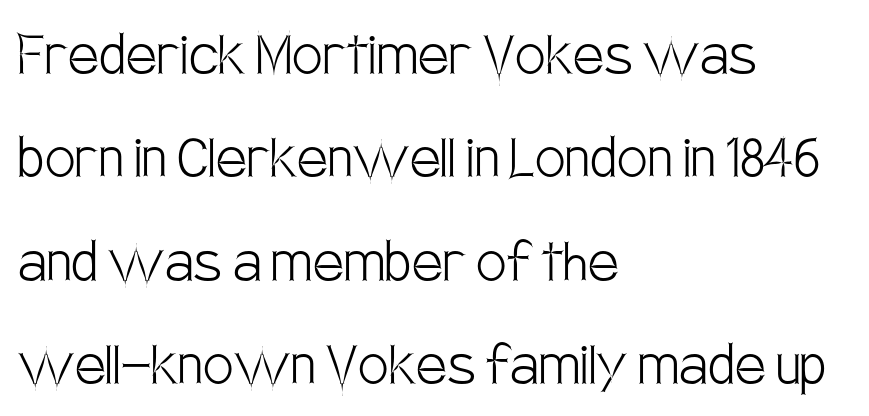
The vertical gap from one line to the next is medium. Short and long lines alike share a common starting point at left. Stroke mass is kept to a normal reading level or below. Spacing verdict: proportional, widths tailored to each character. The line texture is even and compact thanks to regular tracking.
